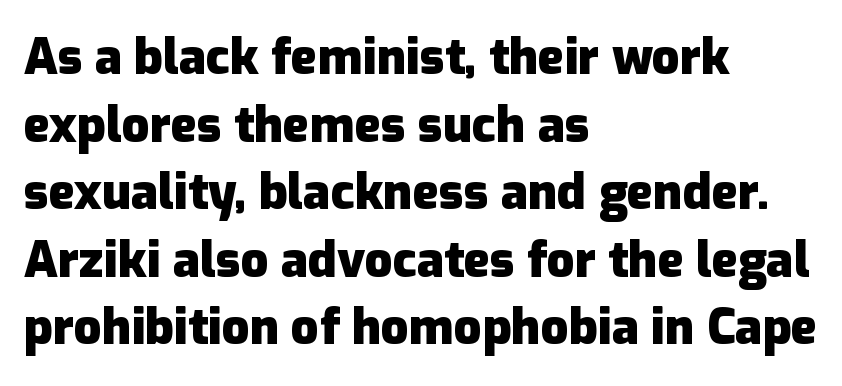
{"serif": "no", "italic": "no", "bold": "yes", "weight": "heavy", "width": "normal", "stroke_contrast": "low", "x_height": "medium", "monospaced": "no", "underline": "no", "align": "left", "line_spacing": "normal", "line_spacing_ratio": 1.38, "letter_spacing": "normal", "letter_spacing_em": 0.0, "glyph_px": 49}
